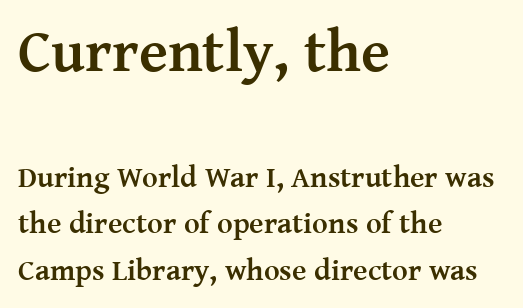
The line texture is even and compact thanks to regular tracking. The glyphs in this specimen are seriffed. The specimen reads as upright at a glance. Character widths vary here, with narrow letters taking less room than wide ones. This sample keeps an unexceptional amount of space between lines.
